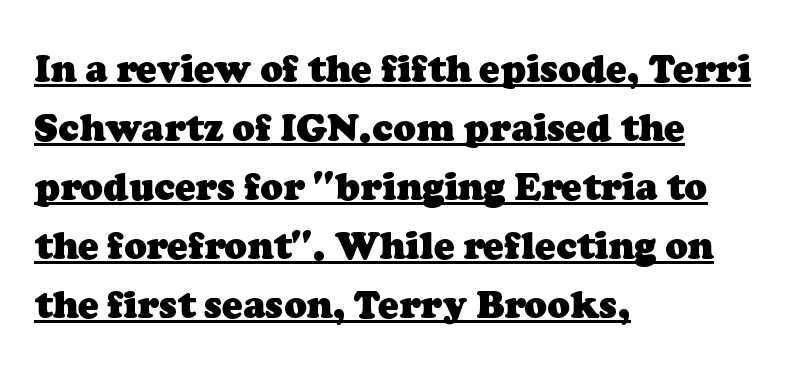
Q: Is the text bold? A: Yes.
Q: Is the typeface a serif or a sans-serif typeface? A: Serif.
Q: Is the text underlined? A: Yes.
Q: How is the paragraph aligned? A: Left-aligned.
Q: Is the spacing between letters normal or unusually wide? A: Normal.
Q: Is the spacing between lines tight, normal or loose? A: Normal.
Q: Width (condensed, normal, or wide)? A: Normal.
Q: Stroke contrast? A: Low.
Q: x-height? A: Medium.
Q: Monospaced? A: No.
